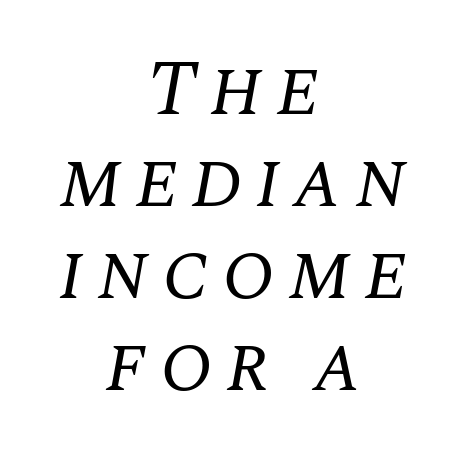
The image shows 78 px regular-weight serif type, italic (leaning right); set centered, line spacing 1.18x, not underlined; medium stroke contrast and a large x-height.
